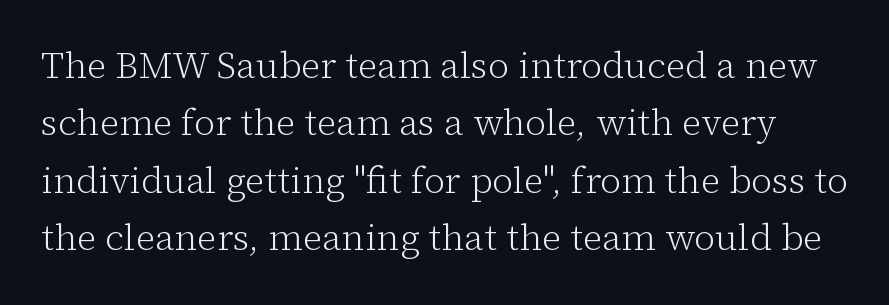
The image shows 37 px light serif type, upright; set normal line spacing (1.55x), normal letter spacing, not underlined; low stroke contrast and a medium x-height.
